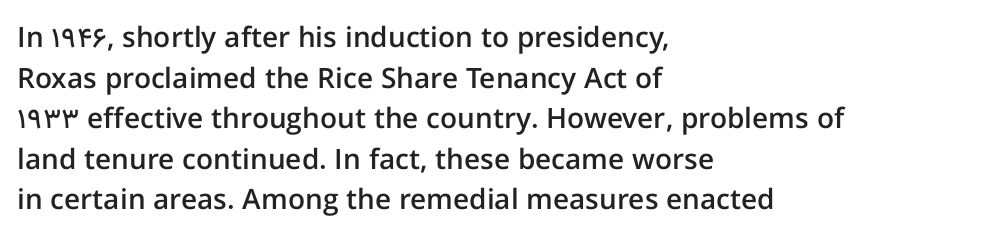
Q: Is the text bold? A: Semi-bold.
Q: Is the text italic (slanted)? A: No, it is upright.
Q: Is the typeface a serif or a sans-serif typeface? A: Sans-serif.
Q: Is the text underlined? A: No.
Q: How is the paragraph aligned? A: Left-aligned.
Q: Is the spacing between letters normal or unusually wide? A: Normal.
Q: Is the spacing between lines tight, normal or loose? A: Normal.
Q: Width (condensed, normal, or wide)? A: Normal.
Q: Stroke contrast? A: Low.
Q: x-height? A: Medium.
Q: Monospaced? A: No.
